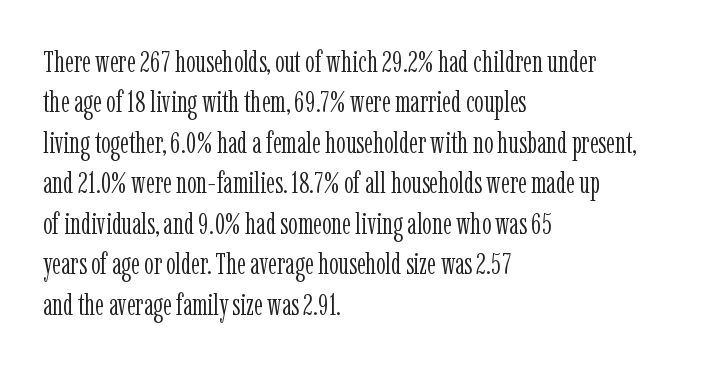
No heavy texture on the line: the type isn't bold. A classic flush-left, rag-right setting is used for this passage. This is serif lettering, the kind often seen in printed books. Every stem runs plumb, perpendicular to the baseline.
